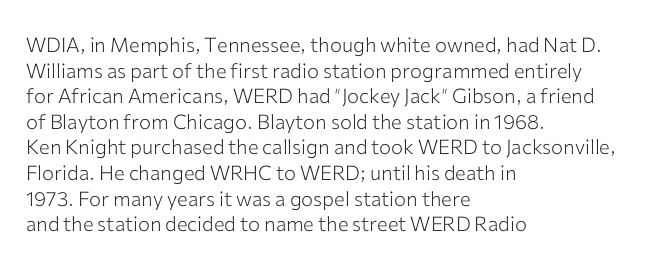
Q: Is the text bold? A: No.
Q: Is the text italic (slanted)? A: No, it is upright.
Q: Is the text underlined? A: No.
Q: How is the paragraph aligned? A: Left-aligned.
Q: Is the spacing between letters normal or unusually wide? A: Normal.
Q: Is the spacing between lines tight, normal or loose? A: Normal.
